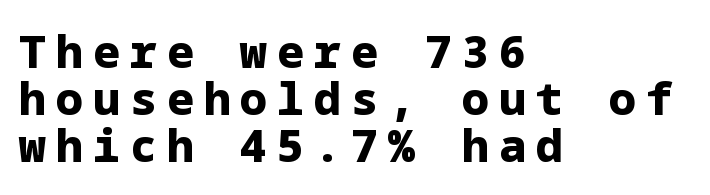
{"serif": "no", "italic": "no", "bold": "yes", "weight": "heavy", "width": "normal", "stroke_contrast": "low", "x_height": "medium", "underline": "no", "align": "left", "line_spacing": "tight", "line_spacing_ratio": 1.04, "letter_spacing": "wide", "letter_spacing_em": 0.22, "glyph_px": 45}
